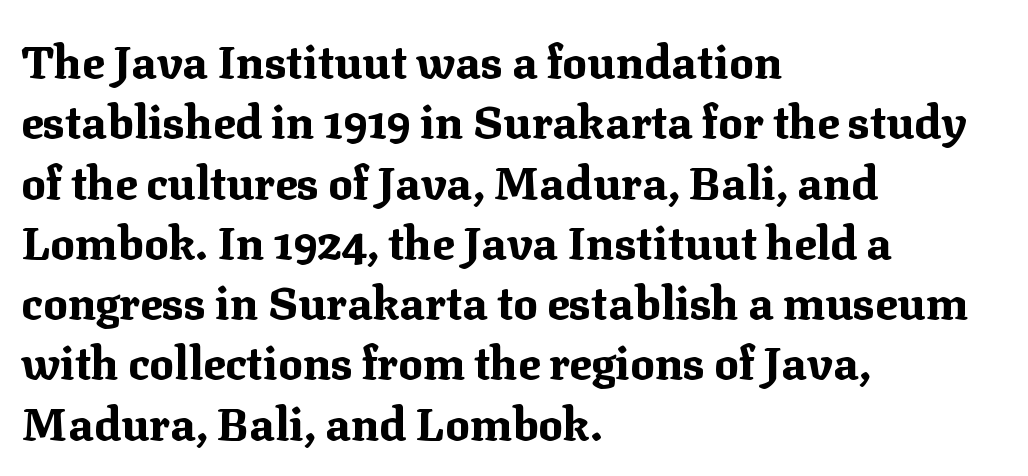
The characters display serif detailing at their extremities. The space beneath each line is pristine and unruled. Reading down the block, your eye returns to a fixed left position each line. Spacing between characters is what you'd get straight out of the box. Character widths vary here, with narrow letters taking less room than wide ones. The font is running at its bold setting.
